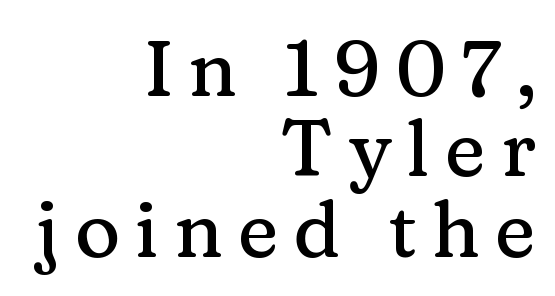
Nope, not italic — everything's standing straight. No word sits above an underline. Each letter keeps its own natural width here, so spacing adapts to shape. Very little white space separates one row of letters from the next.
